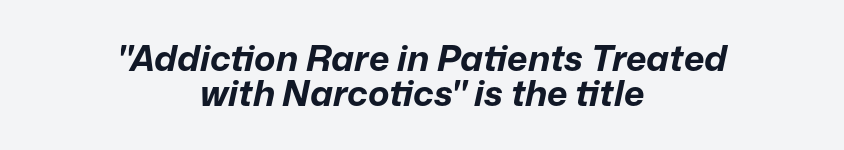
{"italic": "yes", "lean": "right", "slant_degrees": 12, "bold": "yes", "weight": "bold", "width": "normal", "stroke_contrast": "low", "x_height": "medium", "monospaced": "no", "underline": "no", "align": "center", "line_spacing": "tight", "line_spacing_ratio": 0.98, "letter_spacing": "normal", "letter_spacing_em": 0.0, "glyph_px": 36}
